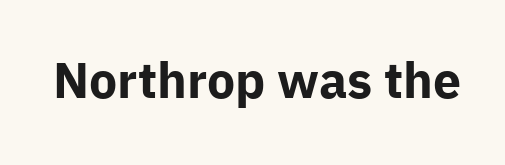
{"serif": "no", "italic": "no", "bold": "yes", "weight": "bold", "width": "normal", "stroke_contrast": "low", "x_height": "medium", "monospaced": "no", "underline": "no", "letter_spacing": "normal", "letter_spacing_em": 0.0, "glyph_px": 50}
